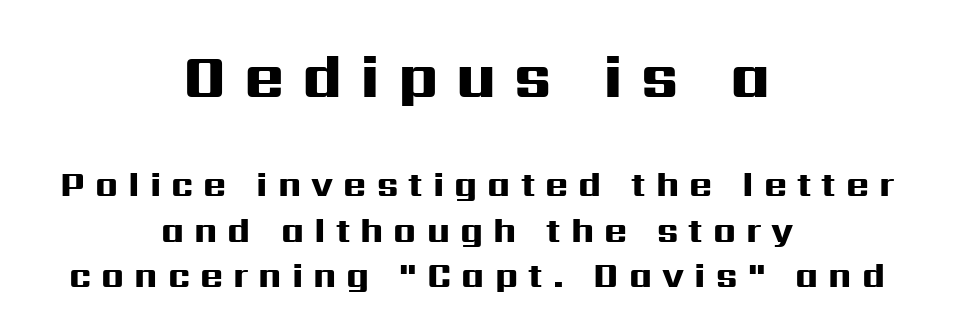
Look at the glyph heights: the upper group is clearly the bigger setting. Each letter keeps its own natural width here, so spacing adapts to shape. Quick note: not italic, upright. Each new line begins a customary step beneath the previous one. The foot of each line stays bare and open. Observe the absence of serifs on each vertical stroke in this sample.
